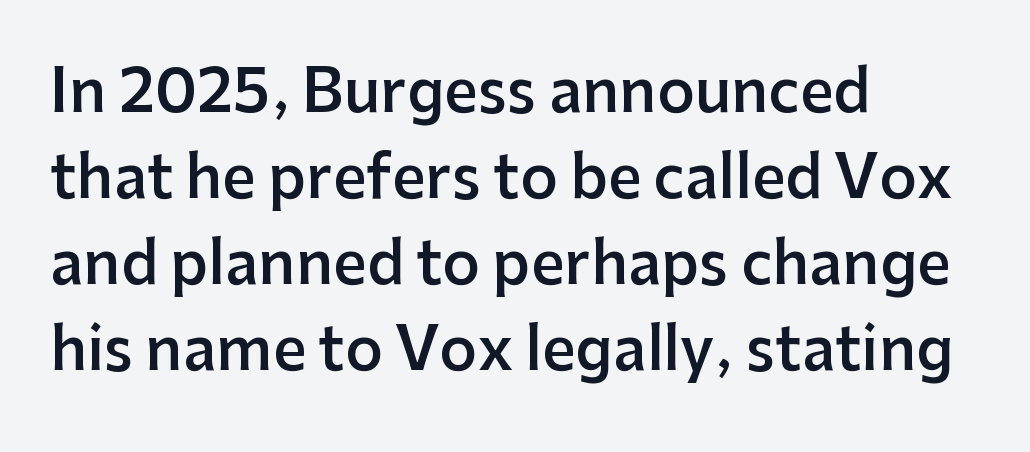
{"serif": "no", "italic": "no", "bold": "semi", "weight": "semibold", "width": "normal", "stroke_contrast": "low", "x_height": "medium", "monospaced": "no", "underline": "no", "align": "left", "line_spacing": "normal", "line_spacing_ratio": 1.46, "letter_spacing": "normal", "letter_spacing_em": 0.0, "glyph_px": 59}
